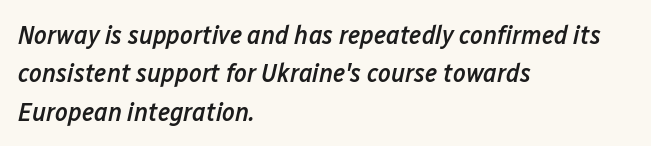
Line beginnings align vertically; line endings do not. The face used here is rendered with its standard letterfit. The leading is moderate, giving the passage an even texture. Clear beneath every line of the passage. Emphasis-style slanted type is in use.
